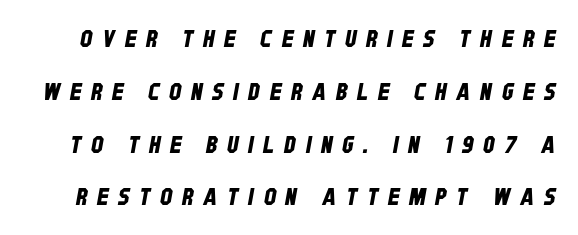
Q: Is the text underlined? A: No.
Q: Is the spacing between letters normal or unusually wide? A: Unusually wide.
Q: Is the spacing between lines tight, normal or loose? A: Loose.
